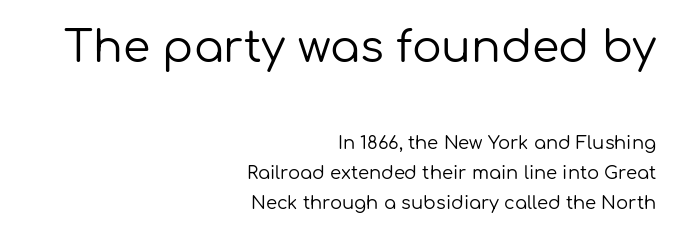
Character widths vary here, with narrow letters taking less room than wide ones. Is this a sans? Yes — the strokes have no serifs. Visually the block forms a straight wall on the right and a jagged coastline on the left. No chunkiness to these letters — they're not bold. Underlining? Definitely not there.
